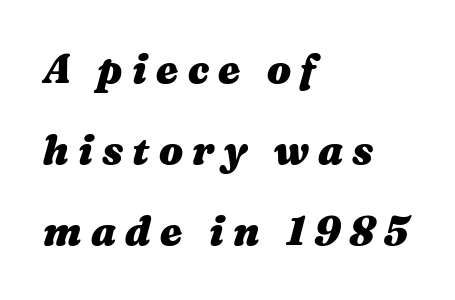
Q: Is the text bold? A: Yes.
Q: Is the text italic (slanted)? A: Yes, it leans right by about 16 degrees.
Q: Is the text underlined? A: No.
Q: How is the paragraph aligned? A: Left-aligned.
Q: Is the spacing between letters normal or unusually wide? A: Unusually wide.
Q: Is the spacing between lines tight, normal or loose? A: Loose.
Q: Width (condensed, normal, or wide)? A: Wide.
Q: Stroke contrast? A: Medium.
Q: x-height? A: Medium.
Q: Monospaced? A: No.
